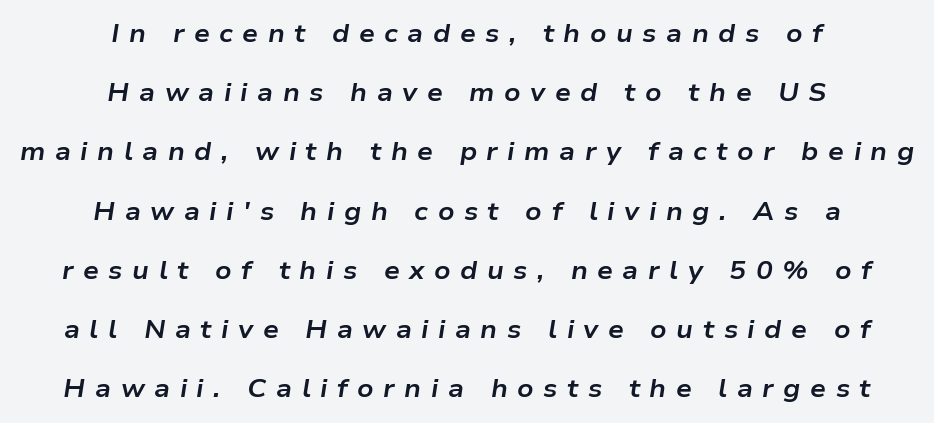
The image shows 25 px bold type, italic (leaning right); set centered, loose line spacing (2.37x), unusually wide letter spacing (+0.38 em), not underlined.
